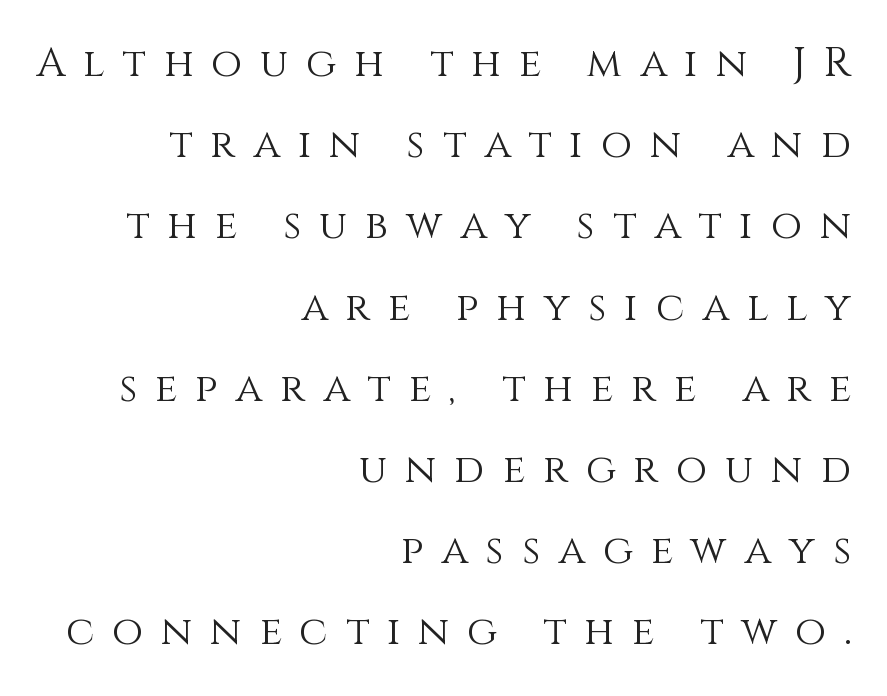
{"italic": "no", "bold": "no", "weight": "light", "width": "normal", "stroke_contrast": "medium", "x_height": "large", "monospaced": "no", "underline": "no", "align": "right", "line_spacing": "loose", "line_spacing_ratio": 2.03, "letter_spacing": "wide", "letter_spacing_em": 0.45, "glyph_px": 40}
